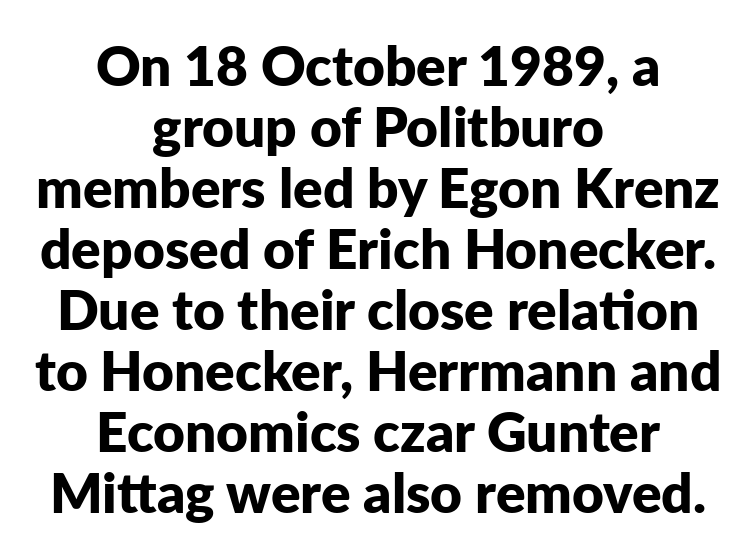
The image shows 55 px bold sans-serif type, upright; set centered, tight line spacing (1.11x), normal letter spacing, not underlined; low stroke contrast and a medium x-height.
